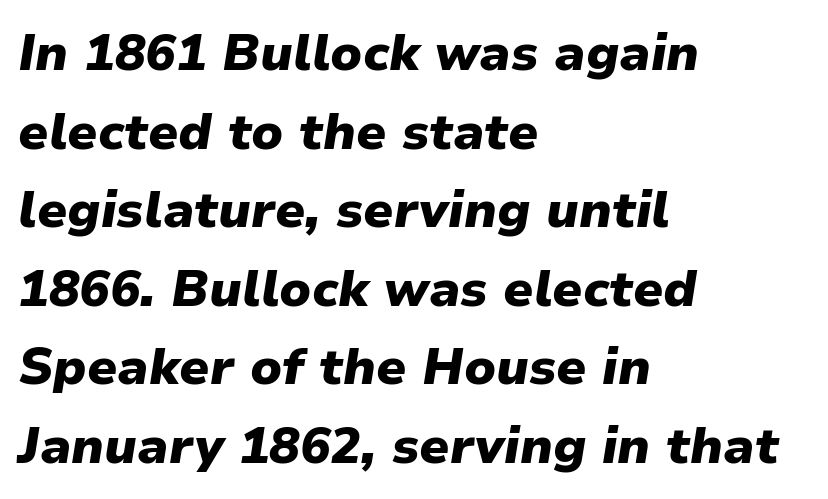
{"italic": "yes", "lean": "right", "slant_degrees": 9, "bold": "yes", "weight": "heavy", "width": "normal", "stroke_contrast": "low", "x_height": "medium", "monospaced": "no", "underline": "no", "align": "left", "line_spacing": "normal", "line_spacing_ratio": 1.54, "letter_spacing": "normal", "letter_spacing_em": 0.0, "glyph_px": 51}
